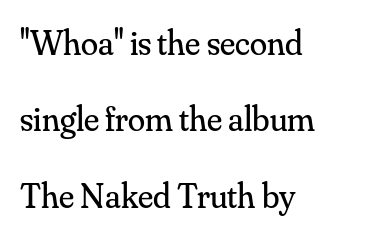
The horizontal fit of the characters is conventional and even. The font is comparable to plain body text, perhaps lighter. Each new line begins a long way beneath the previous one. Do the characters align in a grid? No, the font is proportional.
